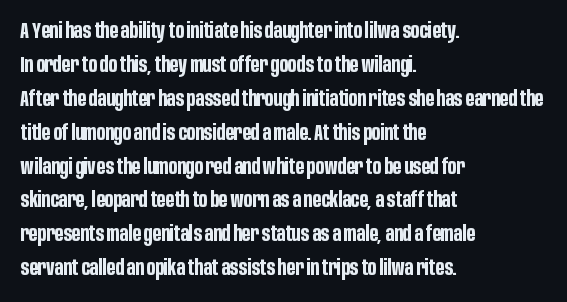
The image shows 22 px bold type, upright; set left-aligned, normal line spacing (1.54x), normal letter spacing, not underlined.
